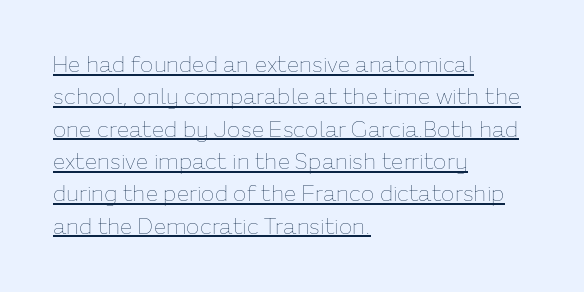
{"italic": "no", "bold": "no", "underline": "yes", "align": "left", "line_spacing": "normal", "line_spacing_ratio": 1.47, "letter_spacing": "normal", "letter_spacing_em": 0.0, "glyph_px": 22}
